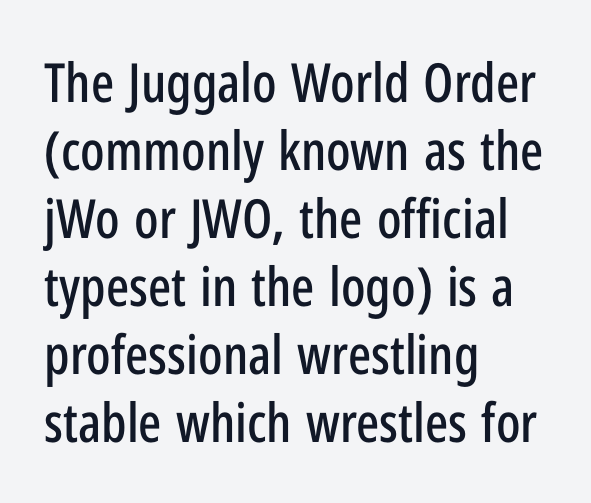
{"serif": "no", "italic": "no", "width": "condensed", "stroke_contrast": "low", "x_height": "medium", "monospaced": "no", "underline": "no", "align": "left", "line_spacing": "normal", "line_spacing_ratio": 1.26, "letter_spacing": "normal", "letter_spacing_em": 0.0, "glyph_px": 54}
